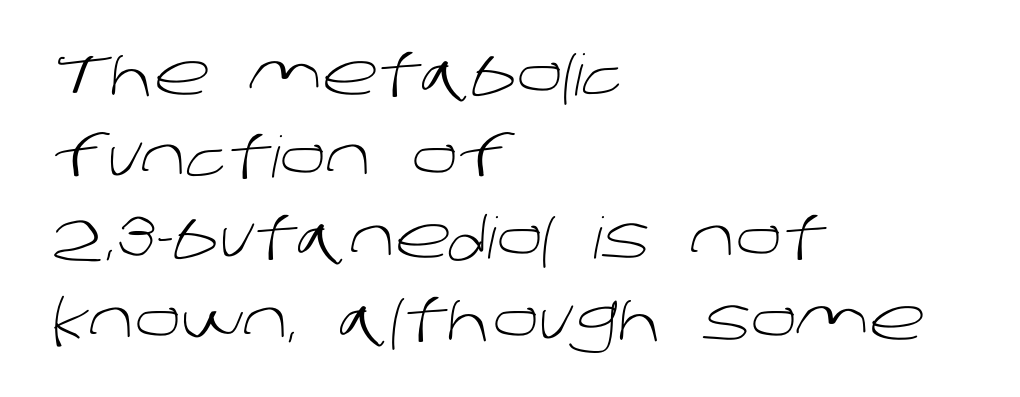
A typesetter would call this proportional, since set widths differ per character. The characters are drawn with everyday or finer stroke widths. The face used here is a sans, in the tradition of grotesques and geometrics. Descenders hang freely into open space. Line beginnings align vertically; line endings do not.
